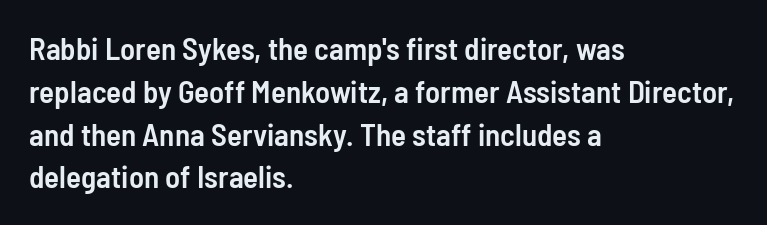
The image shows 31 px semibold, condensed sans-serif type, upright; set left-aligned, normal line spacing (1.38x), normal letter spacing, not underlined; low stroke contrast and a medium x-height.
